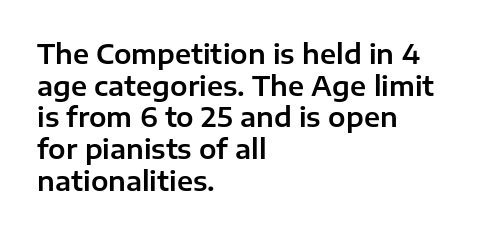
Q: Is the text italic (slanted)? A: No, it is upright.
Q: Is the text underlined? A: No.
Q: How is the paragraph aligned? A: Left-aligned.
Q: Is the spacing between letters normal or unusually wide? A: Normal.
